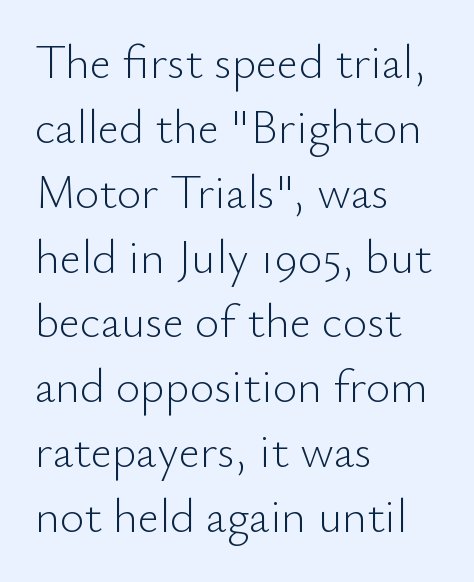
The image shows 47 px light sans-serif type, upright; set left-aligned, normal line spacing (1.38x), normal letter spacing, not underlined; low stroke contrast and a small x-height.
